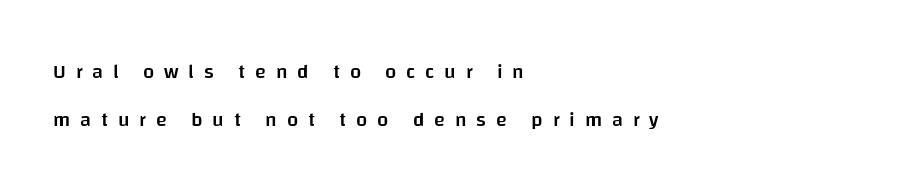
{"italic": "no", "bold": "semi", "underline": "no", "align": "left", "line_spacing": "loose", "line_spacing_ratio": 2.41, "letter_spacing": "wide", "letter_spacing_em": 0.49, "glyph_px": 20}
